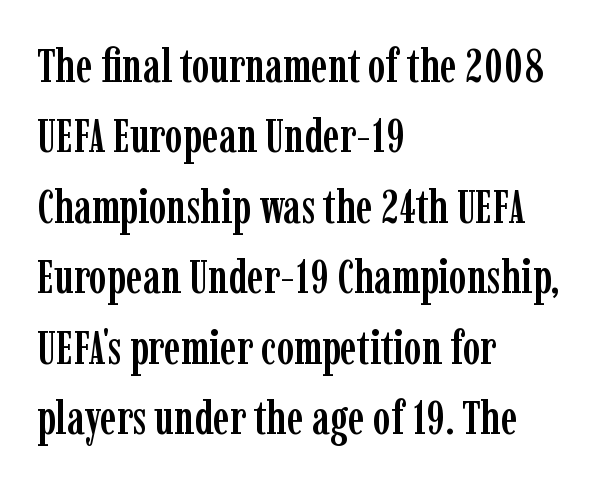
The image shows 47 px condensed serif type, upright; set left-aligned, normal line spacing (1.5x), normal letter spacing, not underlined; low stroke contrast and a medium x-height.
